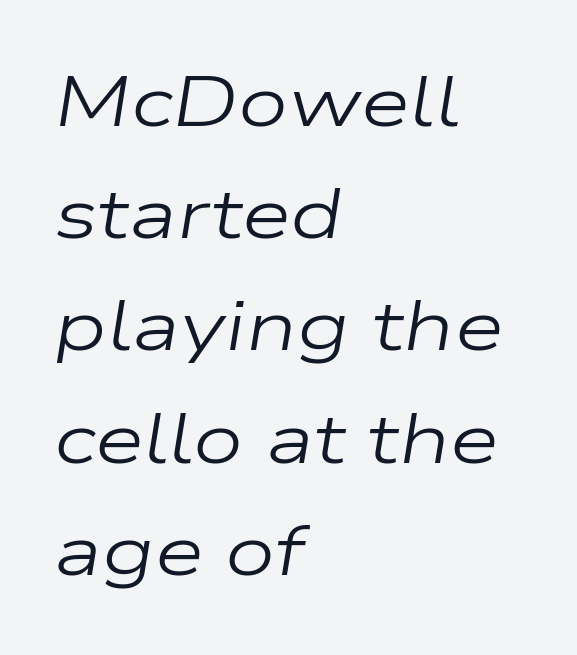
Q: Is the text bold? A: No.
Q: Is the text italic (slanted)? A: Yes, it leans right by about 9 degrees.
Q: Is the text underlined? A: No.
Q: How is the paragraph aligned? A: Left-aligned.
Q: Is the spacing between letters normal or unusually wide? A: Normal.
Q: Is the spacing between lines tight, normal or loose? A: Normal.
Q: Width (condensed, normal, or wide)? A: Wide.
Q: Stroke contrast? A: Low.
Q: x-height? A: Medium.
Q: Monospaced? A: No.
